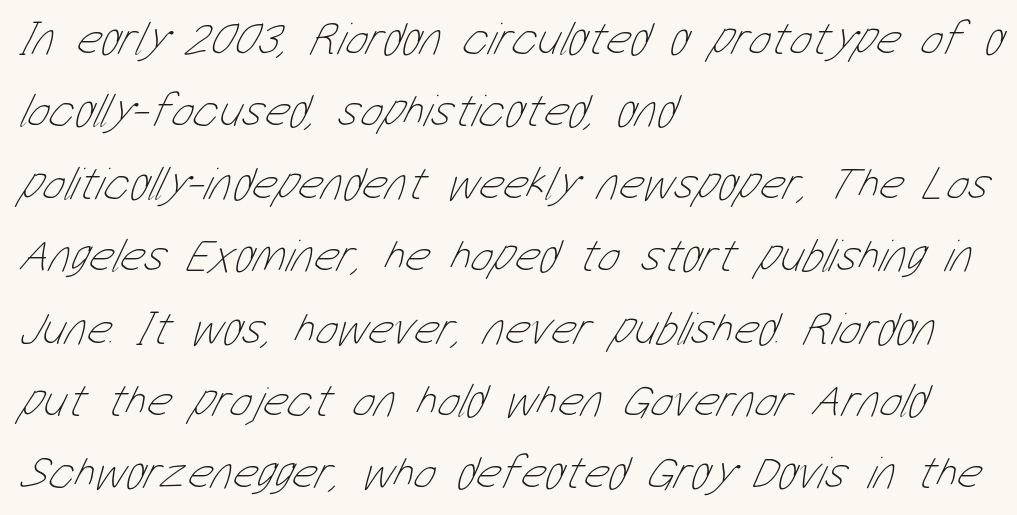
The image shows 47 px thin, condensed type; set left-aligned, normal line spacing (1.54x), normal letter spacing, not underlined; low stroke contrast and a medium x-height.
